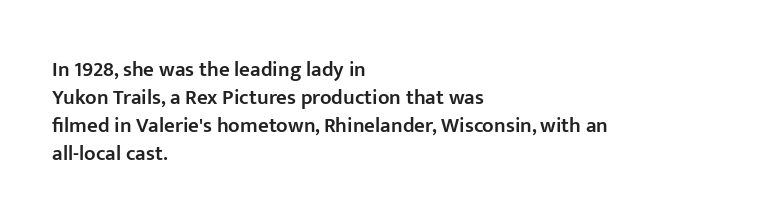
{"italic": "no", "bold": "semi", "underline": "no", "align": "left", "line_spacing": "normal", "line_spacing_ratio": 1.33, "letter_spacing": "normal", "letter_spacing_em": 0.0, "glyph_px": 21}
